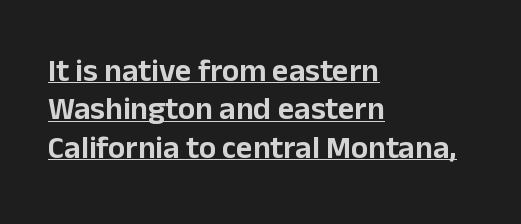
Visually the block forms a straight wall on the left and a jagged coastline on the right. The rendering keeps characters at their native spacing. You can see a thin bar hugging the bottom of the glyphs. These lines are rendered in a variable-pitch font.
